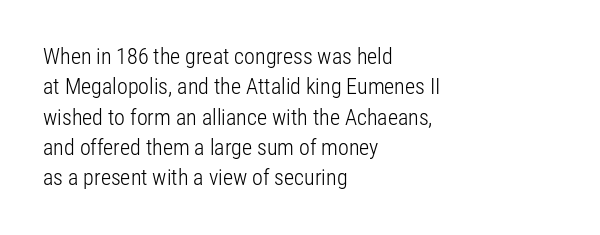
{"italic": "no", "bold": "no", "underline": "no", "align": "left", "line_spacing": "normal", "line_spacing_ratio": 1.38, "letter_spacing": "normal", "letter_spacing_em": 0.0, "glyph_px": 22}
